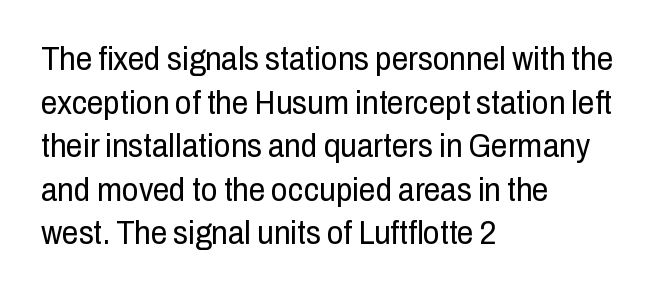
{"serif": "no", "italic": "no", "bold": "no", "weight": "regular", "width": "condensed", "stroke_contrast": "low", "x_height": "medium", "monospaced": "no", "underline": "no", "align": "left", "line_spacing": "normal", "line_spacing_ratio": 1.32, "letter_spacing": "normal", "letter_spacing_em": 0.0, "glyph_px": 33}
